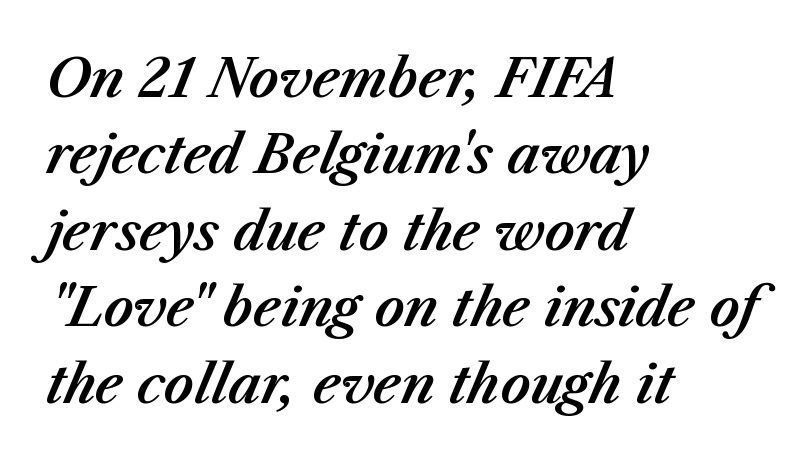
The image shows 52 px text type, italic (leaning right); set left-aligned, normal line spacing (1.47x), normal letter spacing, not underlined; medium stroke contrast and a medium x-height.
